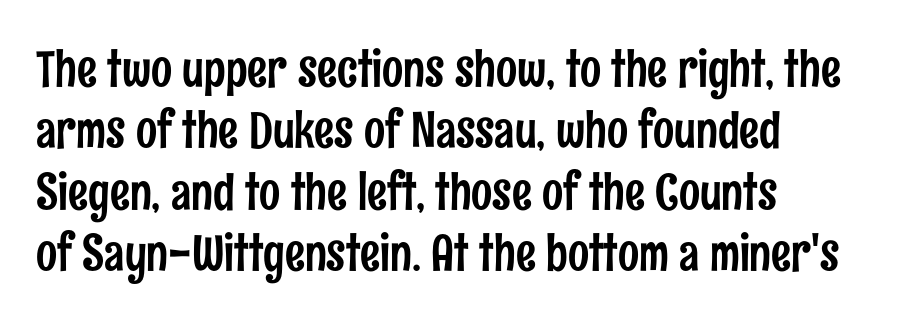
The image shows 50 px condensed sans-serif type, upright; set left-aligned, line spacing 1.23x, normal letter spacing, not underlined; low stroke contrast and a medium x-height.
